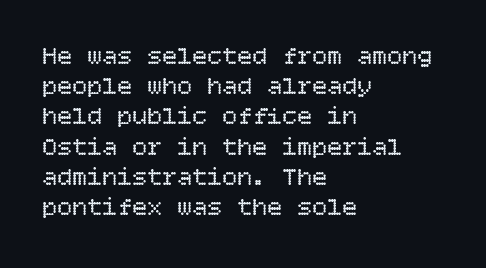
Q: Is the text bold? A: No.
Q: Is the text italic (slanted)? A: No, it is upright.
Q: Is the text underlined? A: No.
Q: How is the paragraph aligned? A: Left-aligned.
Q: Is the spacing between letters normal or unusually wide? A: Normal.
